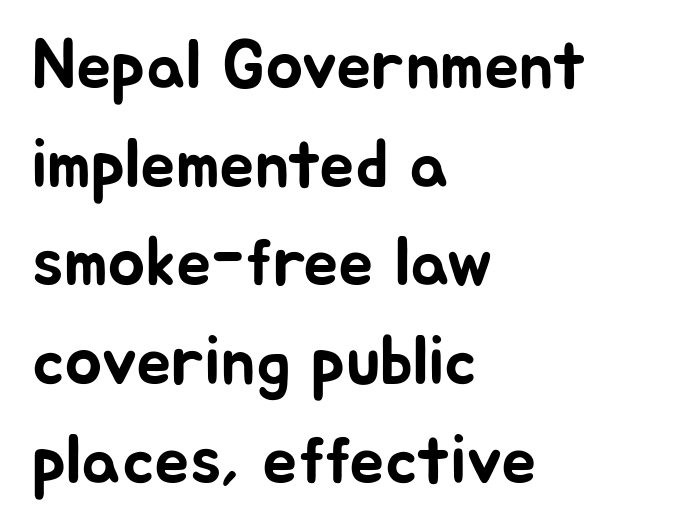
Q: Is the text italic (slanted)? A: No, it is upright.
Q: Is the typeface a serif or a sans-serif typeface? A: Sans-serif.
Q: Is the text underlined? A: No.
Q: How is the paragraph aligned? A: Left-aligned.
Q: Is the spacing between letters normal or unusually wide? A: Normal.
Q: Is the spacing between lines tight, normal or loose? A: Normal.
Q: Width (condensed, normal, or wide)? A: Normal.
Q: Stroke contrast? A: Low.
Q: x-height? A: Medium.
Q: Monospaced? A: No.
